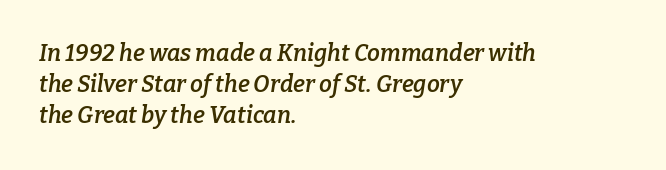
Q: Is the text bold? A: Semi-bold.
Q: Is the text italic (slanted)? A: Yes, it leans right by about 9 degrees.
Q: Is the text underlined? A: No.
Q: How is the paragraph aligned? A: Left-aligned.
Q: Is the spacing between letters normal or unusually wide? A: Normal.
Q: Is the spacing between lines tight, normal or loose? A: Normal.
